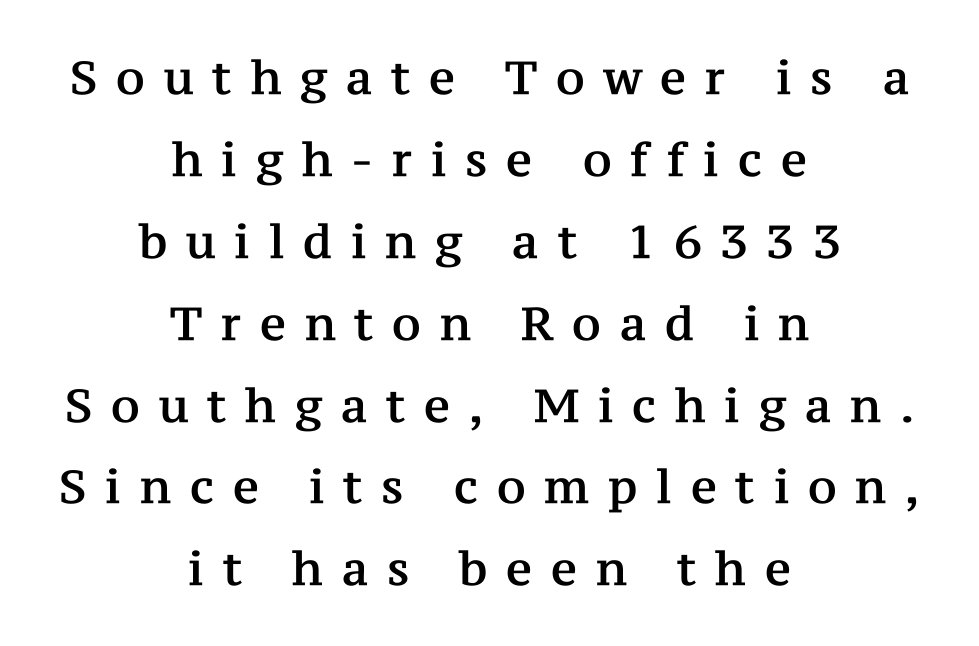
{"serif": "yes", "italic": "no", "width": "normal", "stroke_contrast": "medium", "x_height": "medium", "monospaced": "no", "underline": "no", "align": "center", "line_spacing_ratio": 1.78, "letter_spacing": "wide", "letter_spacing_em": 0.41, "glyph_px": 46}
